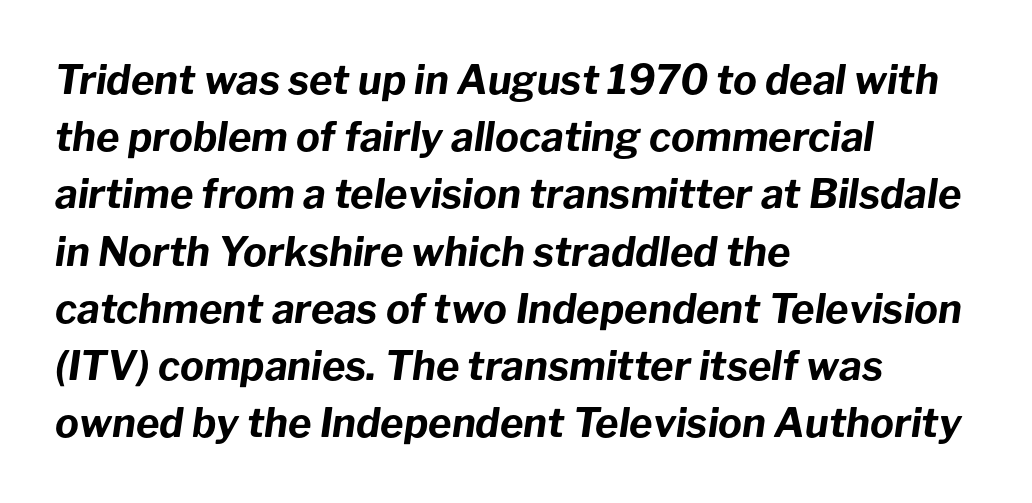
{"italic": "yes", "lean": "right", "slant_degrees": 8, "bold": "yes", "weight": "bold", "width": "normal", "stroke_contrast": "low", "x_height": "medium", "monospaced": "no", "underline": "no", "align": "left", "line_spacing": "normal", "line_spacing_ratio": 1.43, "letter_spacing": "normal", "letter_spacing_em": 0.0, "glyph_px": 40}
